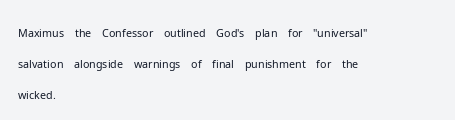
Q: Is the text bold? A: No.
Q: Is the text italic (slanted)? A: No, it is upright.
Q: Is the text underlined? A: No.
Q: How is the paragraph aligned? A: Left-aligned.
Q: Is the spacing between letters normal or unusually wide? A: Normal.
Q: Is the spacing between lines tight, normal or loose? A: Normal.
